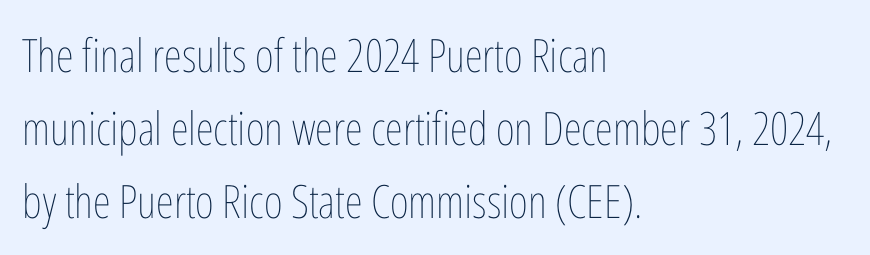
Vertical strokes here are truly vertical. Honestly, the letter spacing is just normal — you wouldn't notice it. The rendering uses natural spacing where letterforms have individual widths. Compared with typical paragraphs, the rows here are spaced about the same. The passage shown is not bold in any degree.
